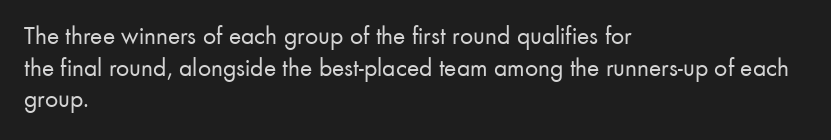
{"italic": "no", "bold": "no", "underline": "no", "align": "left", "line_spacing_ratio": 1.22, "letter_spacing": "normal", "letter_spacing_em": 0.0, "glyph_px": 26}
